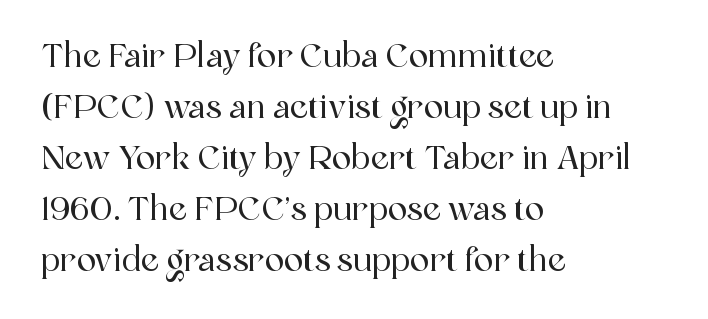
{"serif": "yes", "italic": "no", "width": "normal", "x_height": "medium", "monospaced": "no", "underline": "no", "align": "left", "line_spacing": "normal", "line_spacing_ratio": 1.59, "letter_spacing": "normal", "letter_spacing_em": 0.0, "glyph_px": 32}
